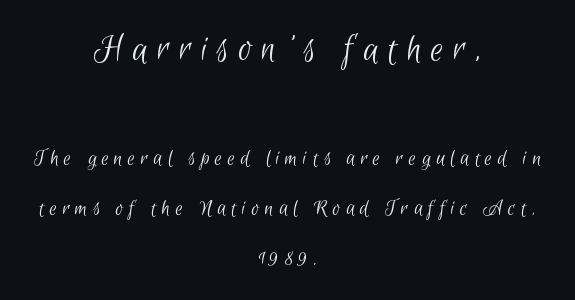
Q: Is the text bold? A: No.
Q: Is the typeface a serif or a sans-serif typeface? A: Sans-serif.
Q: Is the text underlined? A: No.
Q: How is the paragraph aligned? A: Centered.
Q: Is the spacing between letters normal or unusually wide? A: Unusually wide.
Q: Is the spacing between lines tight, normal or loose? A: Loose.
Q: Which block of text is set in a larger size, the first (top) or the second (bottom)? A: The first (top) one.
Q: Width (condensed, normal, or wide)? A: Condensed.
Q: Stroke contrast? A: Low.
Q: x-height? A: Small.
Q: Monospaced? A: No.
